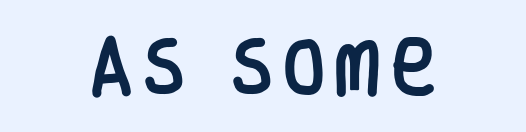
Q: Is the text italic (slanted)? A: No, it is upright.
Q: Is the typeface a serif or a sans-serif typeface? A: Sans-serif.
Q: Is the text underlined? A: No.
Q: Width (condensed, normal, or wide)? A: Condensed.
Q: Stroke contrast? A: Low.
Q: x-height? A: Large.
Q: Monospaced? A: No.
